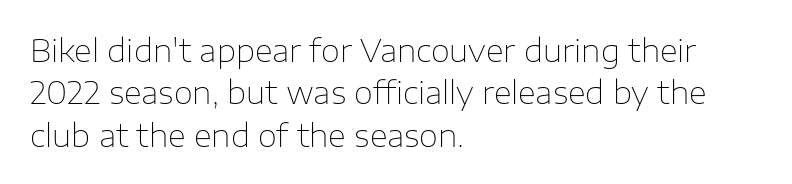
{"serif": "no", "italic": "no", "bold": "no", "weight": "thin", "width": "normal", "stroke_contrast": "low", "x_height": "medium", "monospaced": "no", "underline": "no", "align": "left", "line_spacing": "normal", "line_spacing_ratio": 1.37, "letter_spacing": "normal", "letter_spacing_em": 0.0, "glyph_px": 31}
